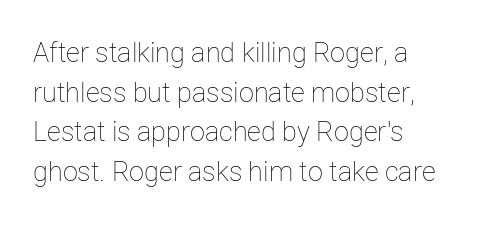
Notice how descenders clear the ascenders below comfortably — that's standard leading. Inter-character spacing is left at the font's built-in metrics. Bare-footed words on every line. The strokes are not fattened; the text isn't bold. A student would call this left alignment; a typographer would say flush left, rag right.
